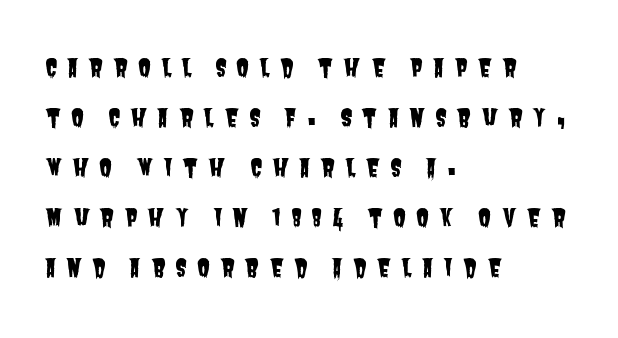
Q: Is the text underlined? A: No.
Q: How is the paragraph aligned? A: Left-aligned.
Q: Is the spacing between letters normal or unusually wide? A: Unusually wide.
Q: Is the spacing between lines tight, normal or loose? A: Loose.
